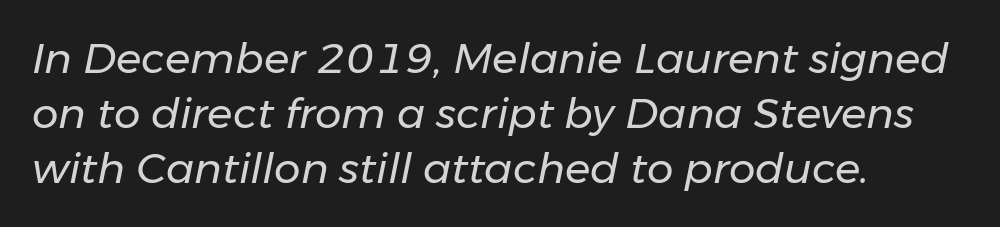
{"italic": "yes", "lean": "right", "slant_degrees": 11, "bold": "no", "weight": "regular", "width": "normal", "stroke_contrast": "low", "x_height": "medium", "monospaced": "no", "underline": "no", "align": "left", "line_spacing": "normal", "line_spacing_ratio": 1.31, "letter_spacing": "normal", "letter_spacing_em": 0.0, "glyph_px": 42}
